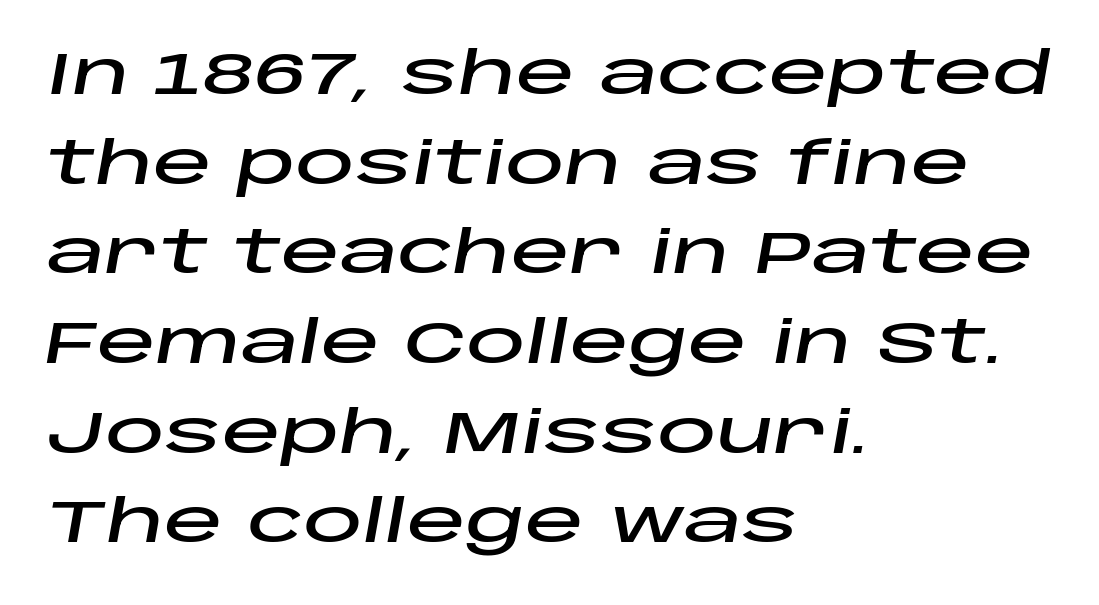
Vertically, the passage feels balanced, rows spaced as you'd expect. Underlining? Definitely not there. Caption: standard tracking, unaltered. Would a proofreader flag this as italicized? Yes.
